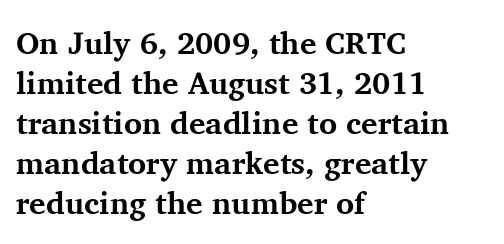
{"serif": "yes", "italic": "no", "bold": "yes", "weight": "bold", "width": "normal", "stroke_contrast": "medium", "x_height": "medium", "monospaced": "no", "underline": "no", "align": "left", "line_spacing": "normal", "line_spacing_ratio": 1.29, "letter_spacing": "normal", "letter_spacing_em": 0.0, "glyph_px": 31}
